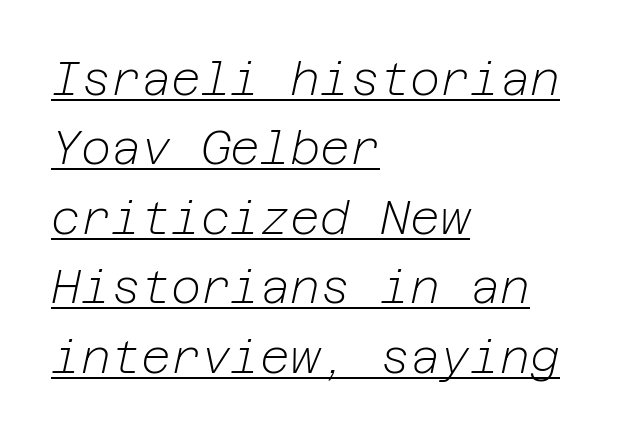
The image shows 46 px light type, italic (leaning right); set left-aligned, normal line spacing (1.51x), normal letter spacing, underlined; low stroke contrast and a medium x-height.
